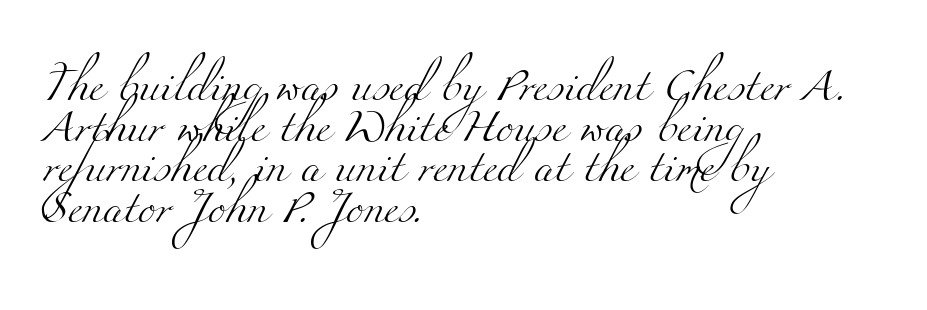
Tracking here is standard; glyphs follow each other at the usual distance. The strokes carry an ordinary text weight at most. The gap between lines stays unmarked. A typesetter would call this proportional, since set widths differ per character. The setting favours the left margin, as ordinary paragraphs usually do.
